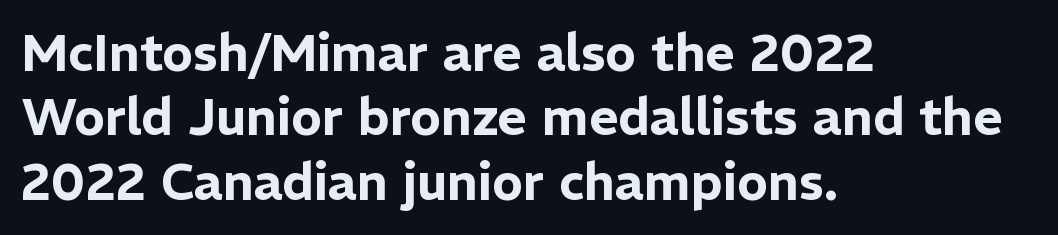
{"serif": "no", "italic": "no", "width": "normal", "stroke_contrast": "low", "x_height": "medium", "monospaced": "no", "underline": "no", "align": "left", "line_spacing": "normal", "line_spacing_ratio": 1.26, "letter_spacing": "normal", "letter_spacing_em": 0.0, "glyph_px": 51}
